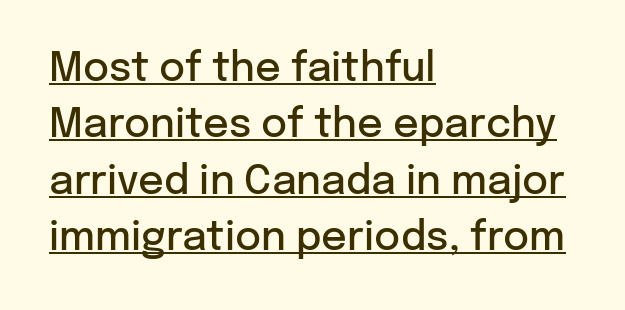
Nobody touched the tracking dial on this one. Characters remain perfectly vertical along every line. Typographically, this falls in the sans-serif category. Evenly set lines give the paragraph a standard silhouette. This sample is left-justified, so line endings fall wherever the words run out. The sample's only ornament is a line tracing under the words.
